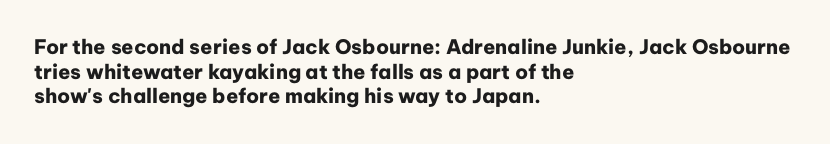
{"italic": "no", "bold": "yes", "underline": "no", "align": "left", "line_spacing_ratio": 1.23, "letter_spacing": "normal", "letter_spacing_em": 0.0, "glyph_px": 20}
